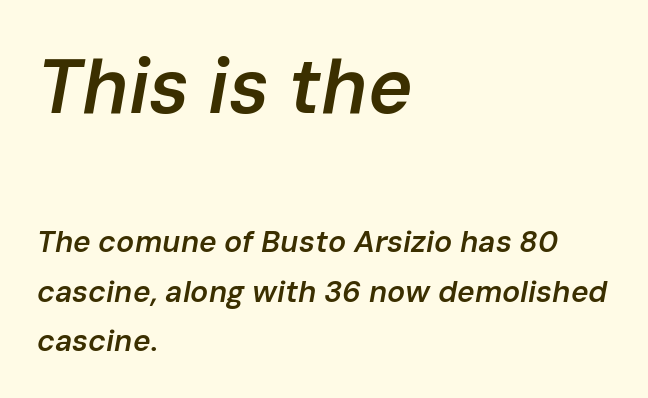
If you measured baseline to baseline, you'd find a middling distance. In terms of letterspacing, this is plain default setting. Lines of text with bare space underneath. The rendering anchors every line to the left-hand side.
